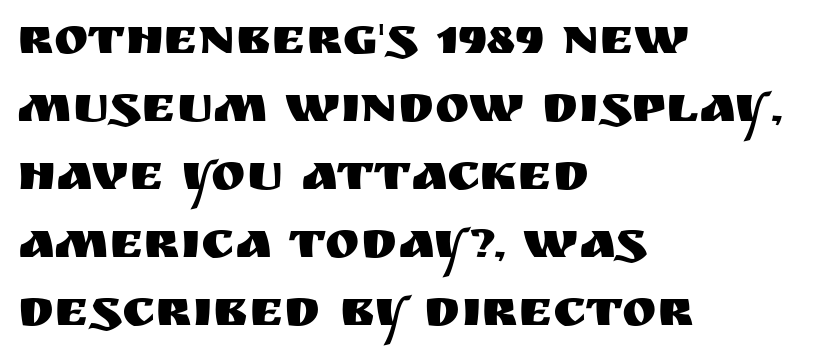
Q: Is the text italic (slanted)? A: No, it is upright.
Q: Is the typeface a serif or a sans-serif typeface? A: Sans-serif.
Q: Is the text underlined? A: No.
Q: How is the paragraph aligned? A: Left-aligned.
Q: Is the spacing between letters normal or unusually wide? A: Normal.
Q: Is the spacing between lines tight, normal or loose? A: Normal.
Q: Width (condensed, normal, or wide)? A: Normal.
Q: Stroke contrast? A: Medium.
Q: x-height? A: Large.
Q: Monospaced? A: No.
